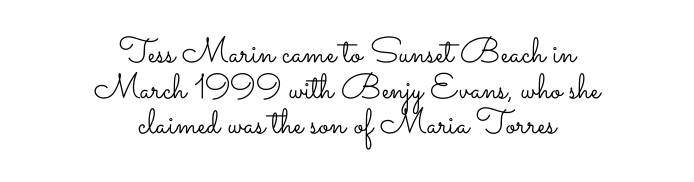
The image shows 35 px light, wide type; set centered, tight line spacing (1.02x), normal letter spacing, not underlined; low stroke contrast and a small x-height.
